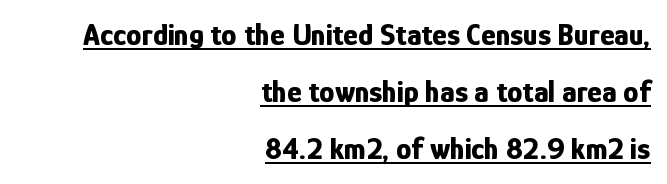
Q: Is the text bold? A: Yes.
Q: Is the text italic (slanted)? A: No, it is upright.
Q: Is the typeface a serif or a sans-serif typeface? A: Sans-serif.
Q: Is the text underlined? A: Yes.
Q: How is the paragraph aligned? A: Right-aligned.
Q: Is the spacing between letters normal or unusually wide? A: Normal.
Q: Width (condensed, normal, or wide)? A: Condensed.
Q: Stroke contrast? A: Low.
Q: x-height? A: Medium.
Q: Monospaced? A: No.
